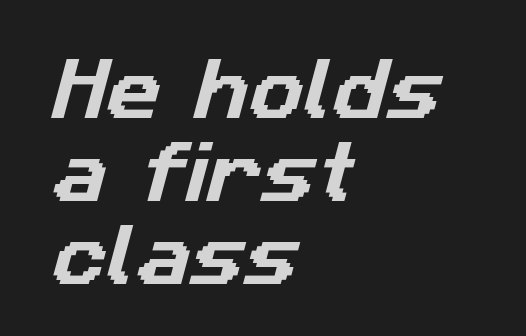
The image shows 67 px sans-serif type; set left-aligned, line spacing 1.24x, normal letter spacing, not underlined; low stroke contrast and a medium x-height.
